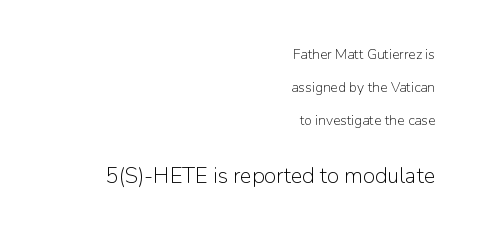
{"italic": "no", "bold": "no", "underline": "no", "align": "right", "line_spacing": "loose", "line_spacing_ratio": 2.35, "letter_spacing": "normal", "letter_spacing_em": 0.0, "larger_block": "second", "size_ratio": 1.57, "glyph_px": 22}
